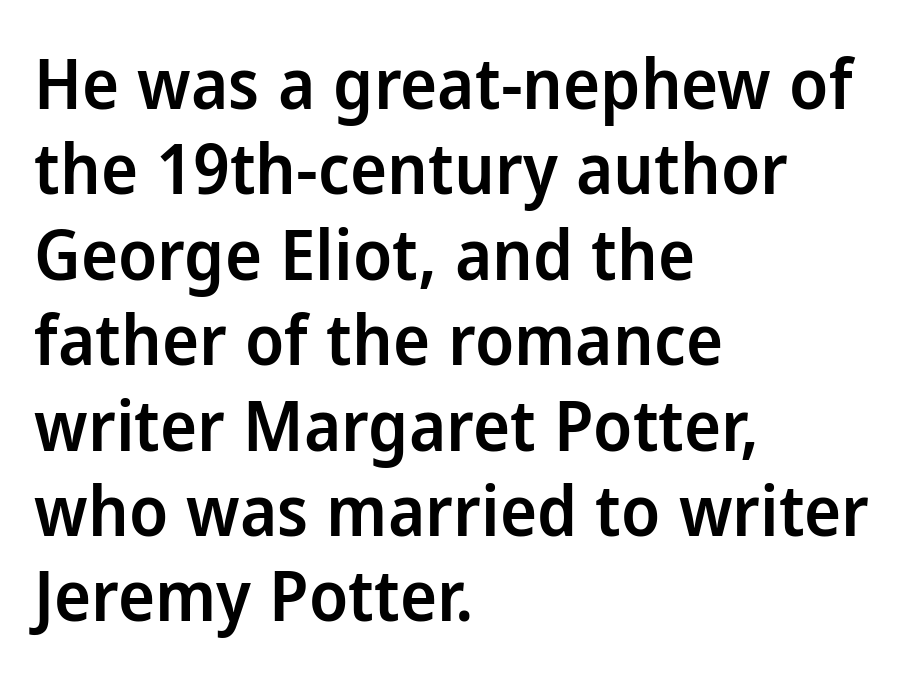
The image shows 70 px semibold sans-serif type, upright; set left-aligned, line spacing 1.22x, normal letter spacing, not underlined; low stroke contrast and a medium x-height.
